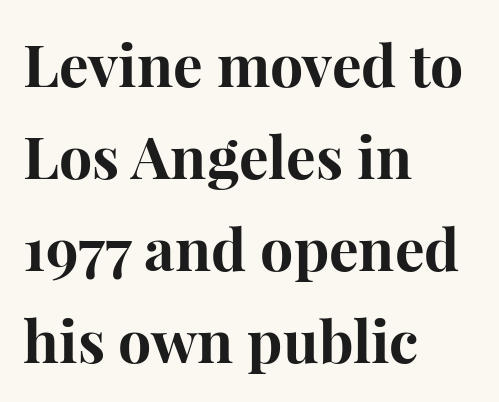
Q: Is the text bold? A: Yes.
Q: Is the text italic (slanted)? A: No, it is upright.
Q: Is the typeface a serif or a sans-serif typeface? A: Serif.
Q: Is the text underlined? A: No.
Q: How is the paragraph aligned? A: Left-aligned.
Q: Is the spacing between letters normal or unusually wide? A: Normal.
Q: Is the spacing between lines tight, normal or loose? A: Normal.
Q: Width (condensed, normal, or wide)? A: Normal.
Q: Stroke contrast? A: High.
Q: x-height? A: Medium.
Q: Monospaced? A: No.
